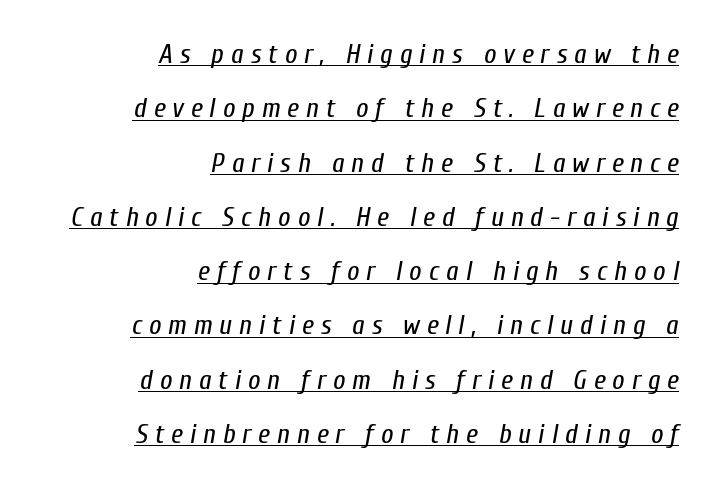
The font is comparable to plain body text, perhaps lighter. Somebody hit Ctrl+U on this one — the words are underlined. A typesetter would call this heavily tracked-out type. Reading down the block, your eye finds every line finishing at a fixed right position. Compared with typical paragraphs, the rows here are farther apart. When letters slant like this, we call the style italic.
